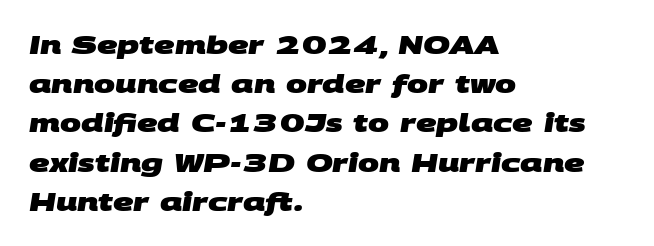
Q: Is the text bold? A: Yes.
Q: Is the text underlined? A: No.
Q: How is the paragraph aligned? A: Left-aligned.
Q: Is the spacing between letters normal or unusually wide? A: Normal.
Q: Is the spacing between lines tight, normal or loose? A: Normal.
